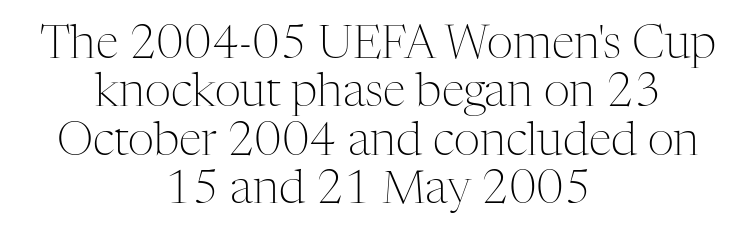
Ordinary non-slanted type is in use. Honestly, there is no underline to notice here at all. The weight would be labelled regular, book, light, or lighter still. Spacing verdict: proportional, widths tailored to each character. Which margin do the lines hug? Neither — every line sits in the middle. What stands out about the letter spacing? Nothing — it is the standard amount.
